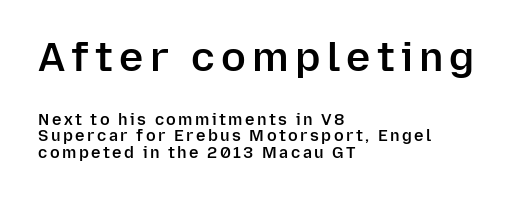
The image shows 41 px semibold sans-serif type, upright; set left-aligned, tight line spacing (1.01x), not underlined; the first (top) block is 2.56x larger; low stroke contrast and a medium x-height.
